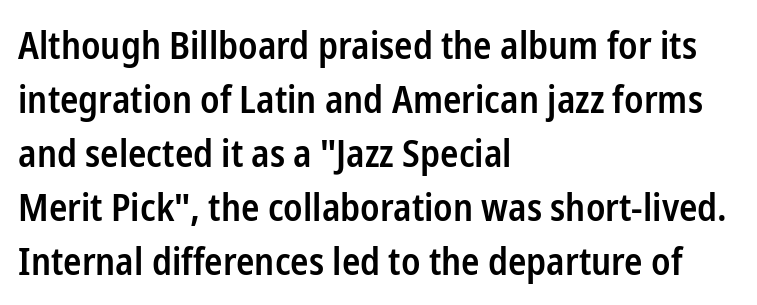
Q: Is the text bold? A: Semi-bold.
Q: Is the text italic (slanted)? A: No, it is upright.
Q: Is the typeface a serif or a sans-serif typeface? A: Sans-serif.
Q: Is the text underlined? A: No.
Q: How is the paragraph aligned? A: Left-aligned.
Q: Is the spacing between letters normal or unusually wide? A: Normal.
Q: Is the spacing between lines tight, normal or loose? A: Normal.
Q: Width (condensed, normal, or wide)? A: Condensed.
Q: Stroke contrast? A: Low.
Q: x-height? A: Medium.
Q: Monospaced? A: No.
